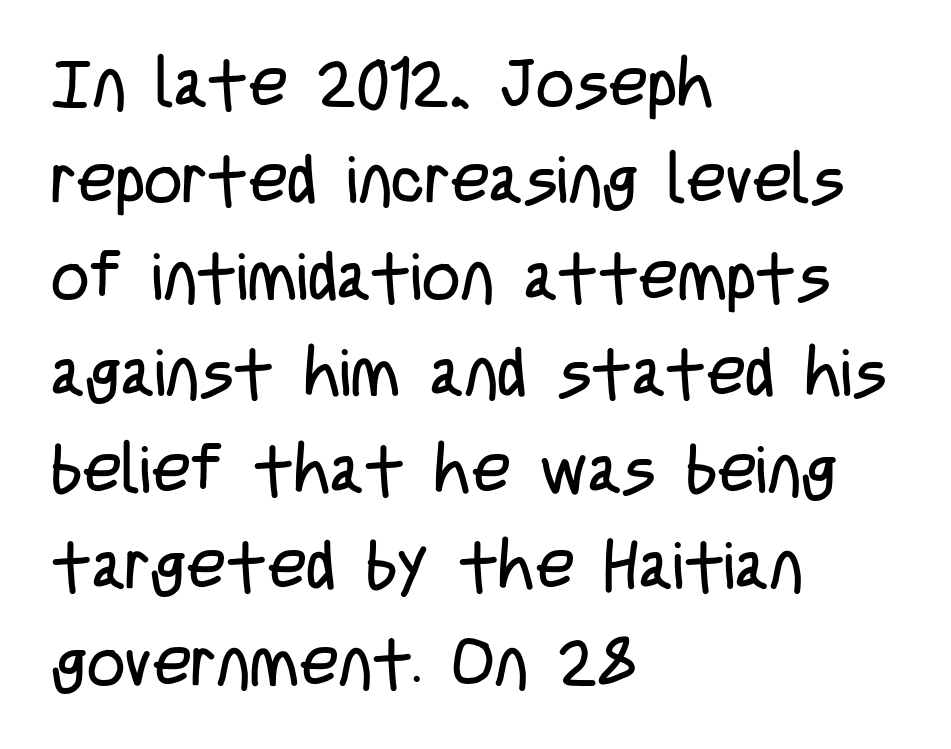
{"serif": "no", "italic": "no", "bold": "no", "weight": "regular", "width": "condensed", "stroke_contrast": "low", "x_height": "large", "monospaced": "no", "underline": "no", "align": "left", "line_spacing": "normal", "line_spacing_ratio": 1.44, "letter_spacing": "normal", "letter_spacing_em": 0.0, "glyph_px": 67}
